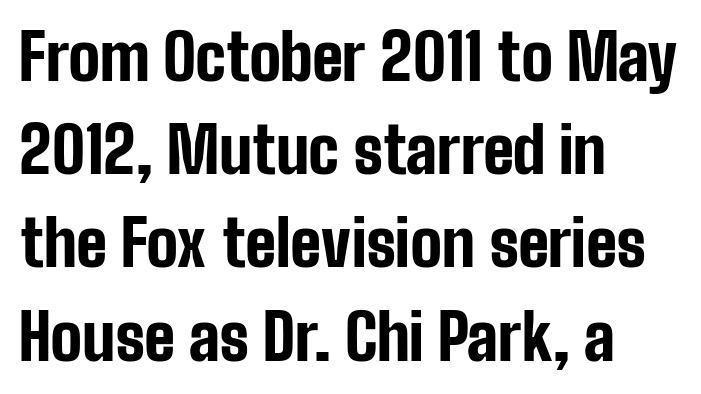
Q: Is the text bold? A: Yes.
Q: Is the text italic (slanted)? A: No, it is upright.
Q: Is the typeface a serif or a sans-serif typeface? A: Sans-serif.
Q: Is the text underlined? A: No.
Q: How is the paragraph aligned? A: Left-aligned.
Q: Is the spacing between letters normal or unusually wide? A: Normal.
Q: Is the spacing between lines tight, normal or loose? A: Normal.
Q: Width (condensed, normal, or wide)? A: Condensed.
Q: Stroke contrast? A: Low.
Q: x-height? A: Medium.
Q: Monospaced? A: No.
